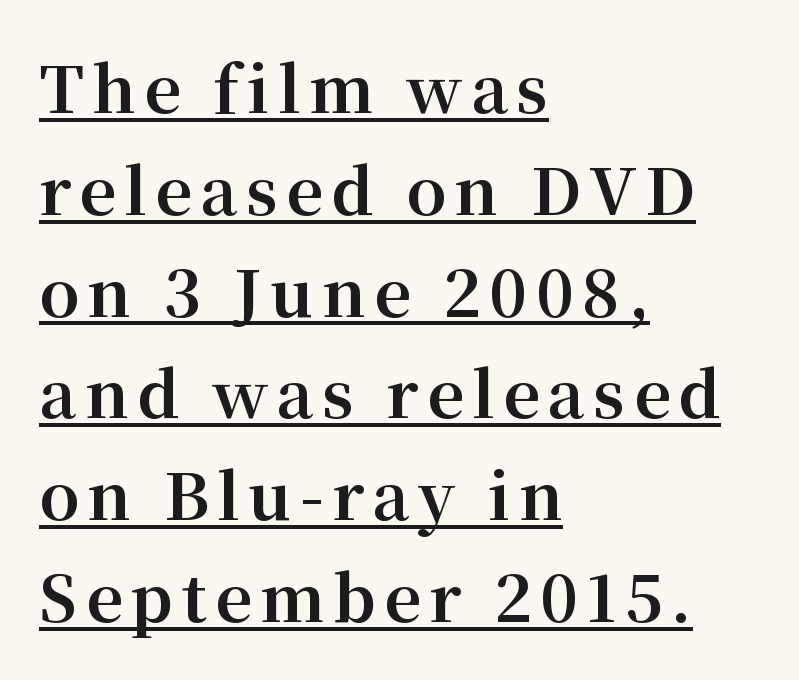
The image shows 64 px bold serif type, upright; set left-aligned, normal line spacing (1.59x), underlined; medium stroke contrast and a medium x-height.
